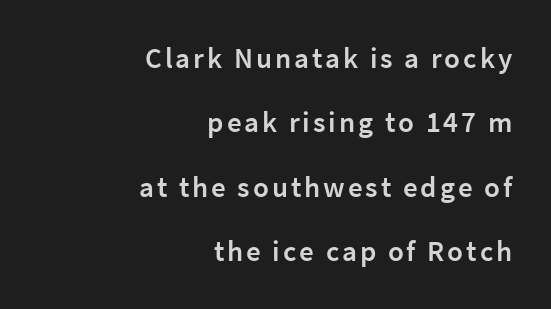
Do the characters align in a grid? No, the font is proportional. A semibold gives these letters moderate extra thickness, short of bold. Designer's note — italics off, roman on. This rendering employs a face without finishing strokes, i.e., a sans-serif. What's the leading like? Stretched, with rows far apart. Visually the block forms a straight wall on the right and a jagged coastline on the left.
